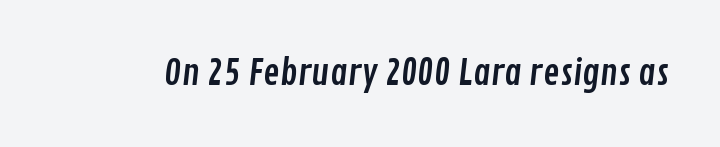
Does the type have serifs? No, each stem ends abruptly. Note the varied advance widths — an 'i' is clearly narrower than an 'm'. Here the glyphs are tracked normally, forming tight word shapes. Rule under the text: the space is simply empty.
